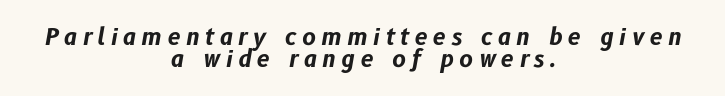
{"italic": "yes", "lean": "right", "slant_degrees": 10, "bold": "yes", "underline": "no", "align": "center", "line_spacing": "tight", "line_spacing_ratio": 0.96, "letter_spacing": "wide", "letter_spacing_em": 0.24, "glyph_px": 23}
